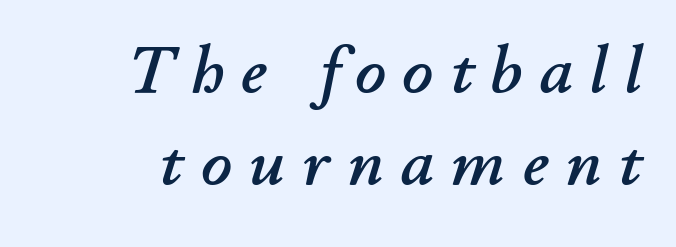
{"italic": "yes", "lean": "right", "slant_degrees": 11, "width": "normal", "stroke_contrast": "low", "x_height": "small", "monospaced": "no", "underline": "no", "align": "right", "line_spacing": "normal", "line_spacing_ratio": 1.38, "letter_spacing": "wide", "letter_spacing_em": 0.26, "glyph_px": 67}
